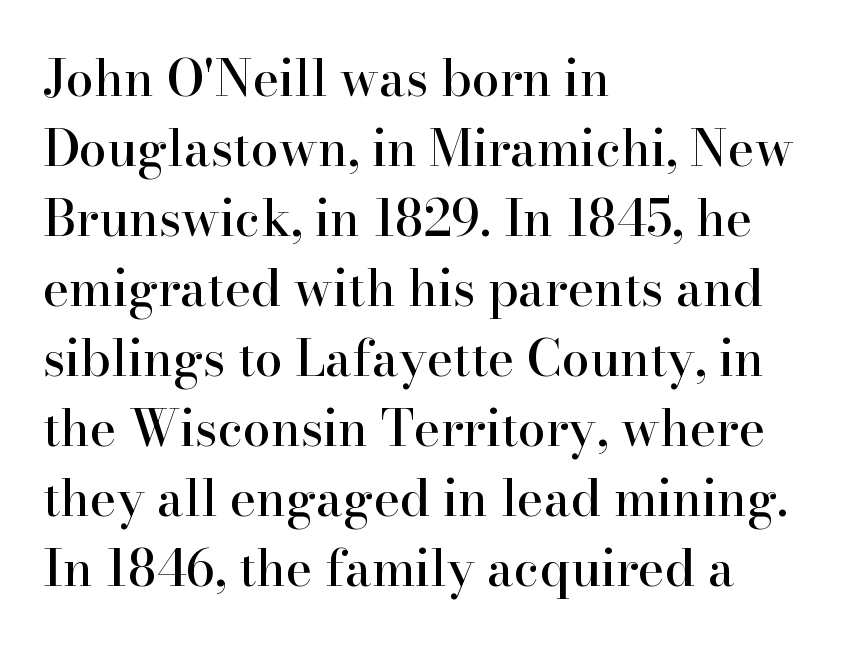
The image shows 50 px serif type, upright; set left-aligned, normal line spacing (1.4x), normal letter spacing, not underlined; high stroke contrast and a small x-height.
